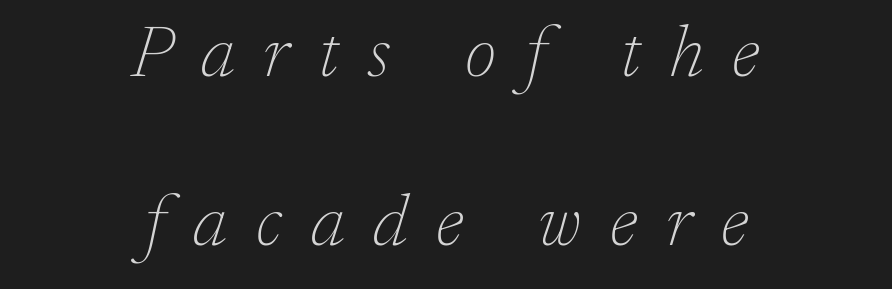
Casual observation: everything's sitting right in the middle. The passage shown leans; its letterforms are oblique. Successive baselines arrive slowly, with a big drop between each. The rendering inserts visible extra space after every character. Examine the stroke ends and you'll spot serifs. These lines are rendered in a variable-pitch font.
